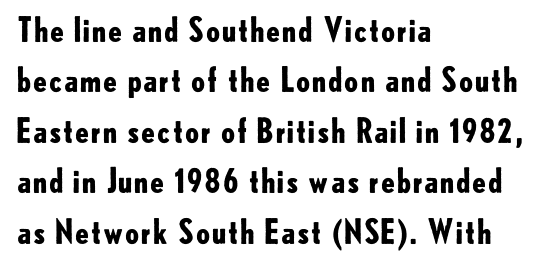
Beneath every word, the page is bare. What kind of face is this? One without serifs — a sans. Stroke thickness is high; the sample reads as a true bold. Is the block centered? No — it sits flush against the left margin.
